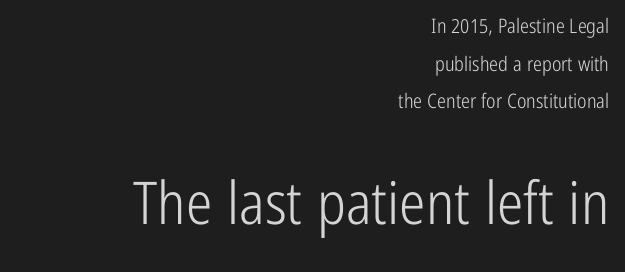
{"serif": "no", "italic": "no", "bold": "no", "weight": "light", "width": "condensed", "stroke_contrast": "low", "x_height": "medium", "monospaced": "no", "underline": "no", "align": "right", "line_spacing_ratio": 1.88, "letter_spacing": "normal", "letter_spacing_em": 0.0, "larger_block": "second", "size_ratio": 2.95, "glyph_px": 59}
